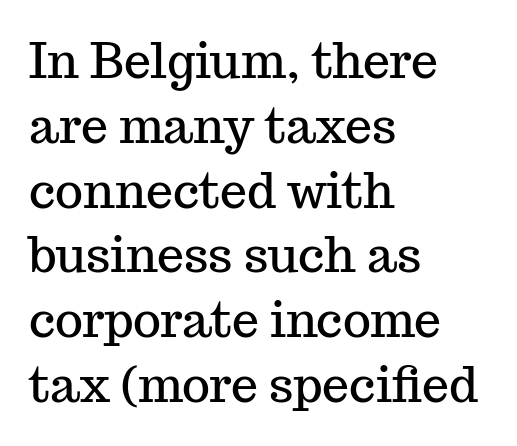
Q: Is the text italic (slanted)? A: No, it is upright.
Q: Is the typeface a serif or a sans-serif typeface? A: Serif.
Q: Is the text underlined? A: No.
Q: How is the paragraph aligned? A: Left-aligned.
Q: Is the spacing between letters normal or unusually wide? A: Normal.
Q: Is the spacing between lines tight, normal or loose? A: Normal.
Q: Width (condensed, normal, or wide)? A: Normal.
Q: Stroke contrast? A: Medium.
Q: x-height? A: Medium.
Q: Monospaced? A: No.
